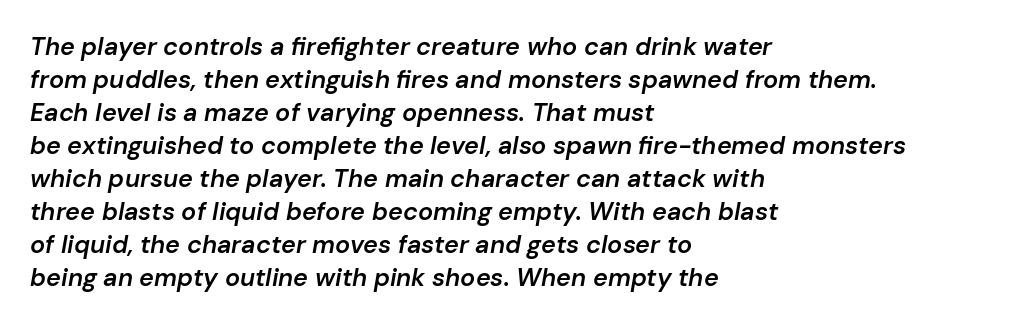
The image shows 25 px text type, italic (leaning right); set left-aligned, normal line spacing (1.32x), normal letter spacing, not underlined.
